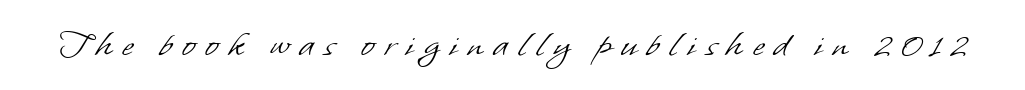
The image shows 40 px light sans-serif type; set unusually wide letter spacing (+0.25 em), not underlined; low stroke contrast and a small x-height.
